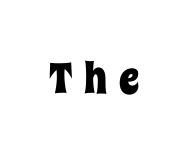
The image shows 43 px condensed type, upright; set unusually wide letter spacing (+0.27 em), not underlined; low stroke contrast and a large x-height.
